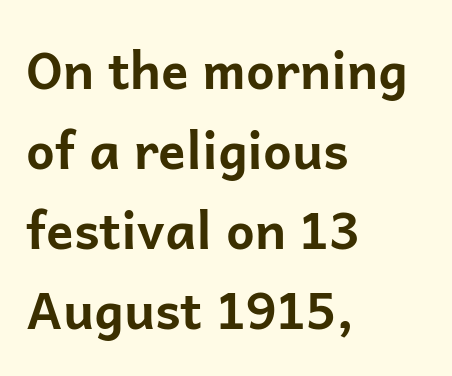
Q: Is the text bold? A: Yes.
Q: Is the text italic (slanted)? A: No, it is upright.
Q: Is the typeface a serif or a sans-serif typeface? A: Sans-serif.
Q: Is the text underlined? A: No.
Q: How is the paragraph aligned? A: Left-aligned.
Q: Is the spacing between letters normal or unusually wide? A: Normal.
Q: Is the spacing between lines tight, normal or loose? A: Normal.
Q: Width (condensed, normal, or wide)? A: Normal.
Q: Stroke contrast? A: Low.
Q: x-height? A: Medium.
Q: Monospaced? A: No.
